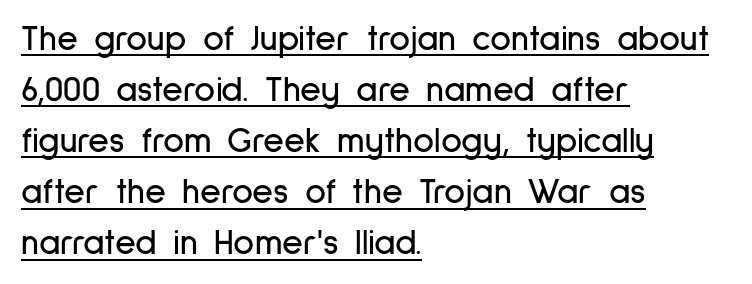
{"serif": "no", "italic": "no", "width": "condensed", "stroke_contrast": "low", "x_height": "medium", "monospaced": "no", "underline": "yes", "align": "left", "line_spacing": "normal", "line_spacing_ratio": 1.42, "letter_spacing": "normal", "letter_spacing_em": 0.0, "glyph_px": 36}
